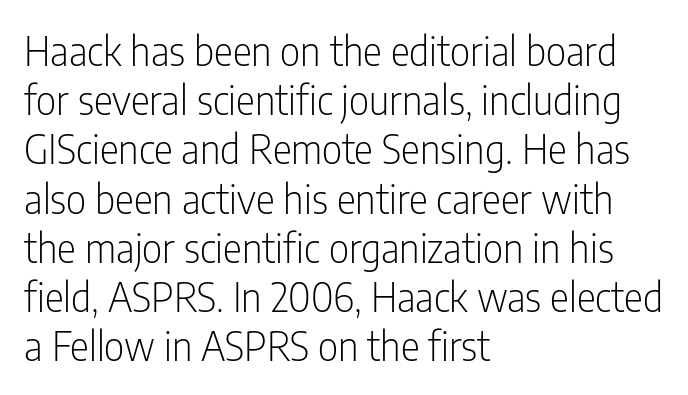
{"serif": "no", "italic": "no", "bold": "no", "weight": "light", "width": "condensed", "stroke_contrast": "low", "x_height": "medium", "monospaced": "no", "underline": "no", "align": "left", "line_spacing_ratio": 1.23, "letter_spacing": "normal", "letter_spacing_em": 0.0, "glyph_px": 40}
